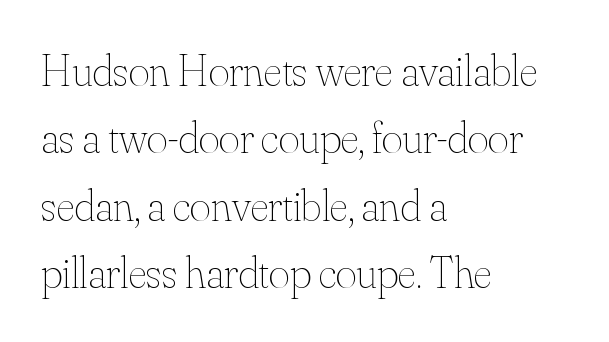
The image shows 45 px thin type, upright; set left-aligned, normal line spacing (1.5x), normal letter spacing, not underlined; medium stroke contrast and a small x-height.
